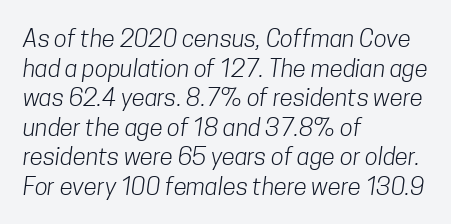
The image shows 24 px text type; set left-aligned, line spacing 1.23x, normal letter spacing, not underlined.
